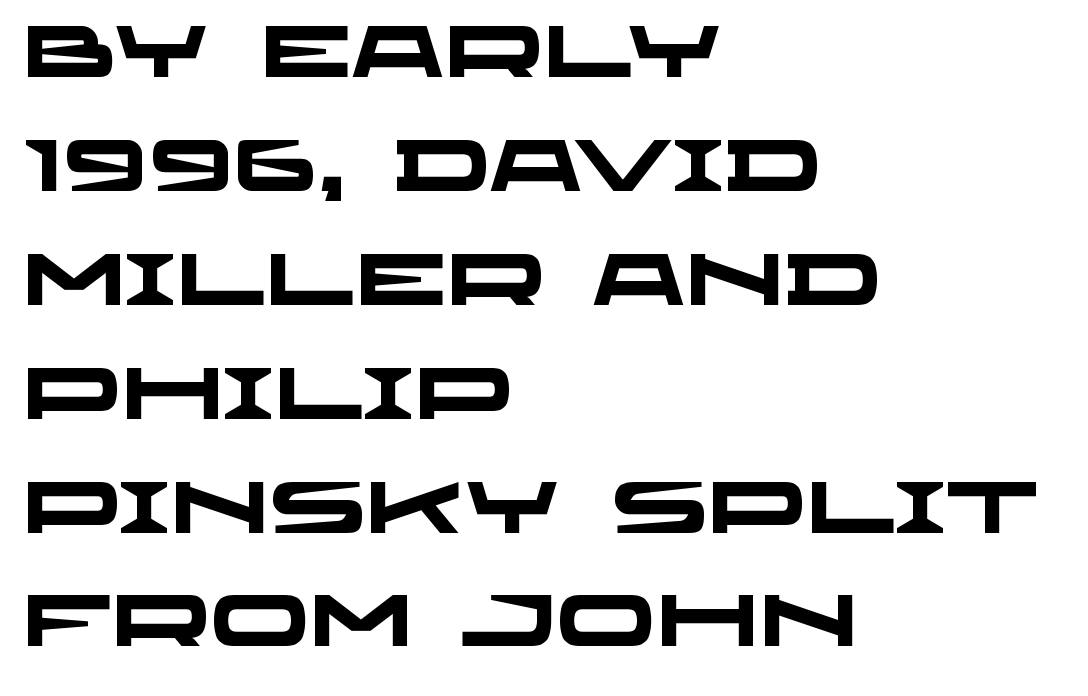
Leading: standard. You could not count columns in this text — the font is proportionally spaced. Characters follow at the spacing the type designer built in. The foot of each line stays bare and open. This is sans-serif lettering, the kind often seen on screens and signage. These words are printed bold, with thick strokes throughout.
